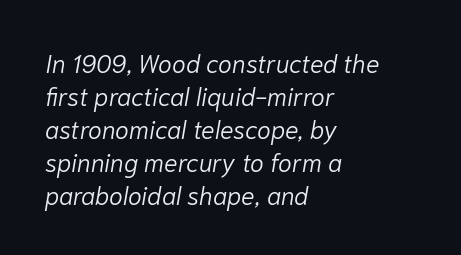
The image shows 25 px text type, italic (leaning right); set left-aligned, normal line spacing (1.32x), normal letter spacing, not underlined.
